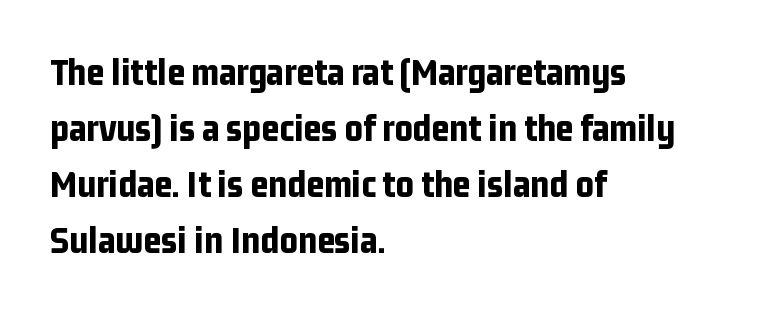
Q: Is the text bold? A: Yes.
Q: Is the text italic (slanted)? A: No, it is upright.
Q: Is the typeface a serif or a sans-serif typeface? A: Sans-serif.
Q: Is the text underlined? A: No.
Q: How is the paragraph aligned? A: Left-aligned.
Q: Is the spacing between letters normal or unusually wide? A: Normal.
Q: Is the spacing between lines tight, normal or loose? A: Normal.
Q: Width (condensed, normal, or wide)? A: Condensed.
Q: Stroke contrast? A: Low.
Q: x-height? A: Medium.
Q: Monospaced? A: No.
